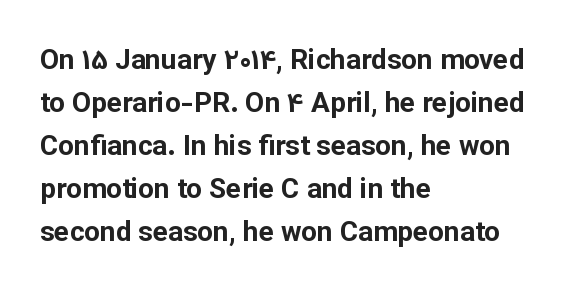
{"serif": "no", "italic": "no", "bold": "yes", "weight": "bold", "width": "normal", "stroke_contrast": "low", "x_height": "medium", "monospaced": "no", "underline": "no", "align": "left", "line_spacing": "normal", "line_spacing_ratio": 1.54, "letter_spacing": "normal", "letter_spacing_em": 0.0, "glyph_px": 28}
